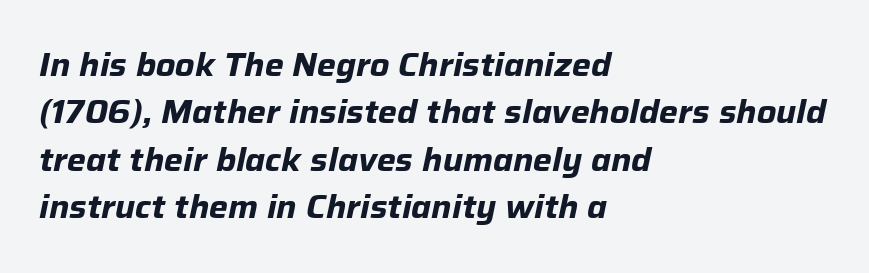
Q: Is the text bold? A: Yes.
Q: Is the text italic (slanted)? A: Yes, it leans right by about 12 degrees.
Q: Is the text underlined? A: No.
Q: How is the paragraph aligned? A: Left-aligned.
Q: Is the spacing between letters normal or unusually wide? A: Normal.
Q: Is the spacing between lines tight, normal or loose? A: Normal.
Q: Width (condensed, normal, or wide)? A: Normal.
Q: Stroke contrast? A: Low.
Q: x-height? A: Medium.
Q: Monospaced? A: No.
